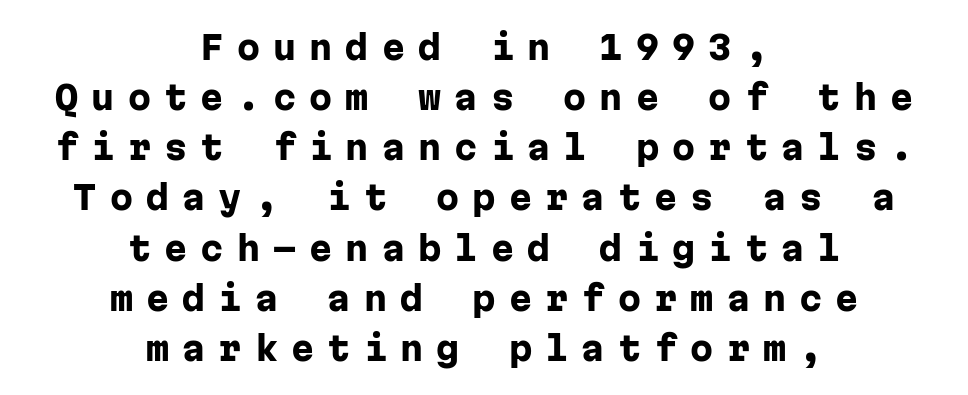
Q: Is the text bold? A: Yes.
Q: Is the text italic (slanted)? A: No, it is upright.
Q: Is the typeface a serif or a sans-serif typeface? A: Sans-serif.
Q: Is the text underlined? A: No.
Q: How is the paragraph aligned? A: Centered.
Q: Is the spacing between letters normal or unusually wide? A: Unusually wide.
Q: Is the spacing between lines tight, normal or loose? A: Normal.
Q: Width (condensed, normal, or wide)? A: Normal.
Q: Stroke contrast? A: Low.
Q: x-height? A: Medium.
Q: Monospaced? A: Yes.
